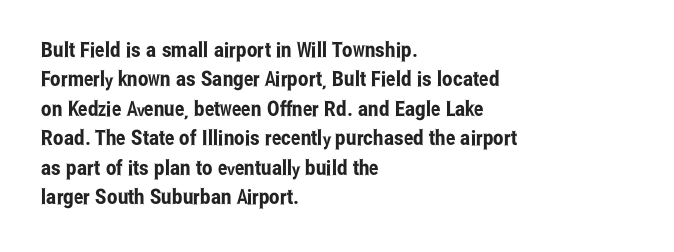
{"italic": "no", "underline": "no", "align": "left", "line_spacing": "normal", "line_spacing_ratio": 1.4, "letter_spacing": "normal", "letter_spacing_em": 0.0, "glyph_px": 21}
